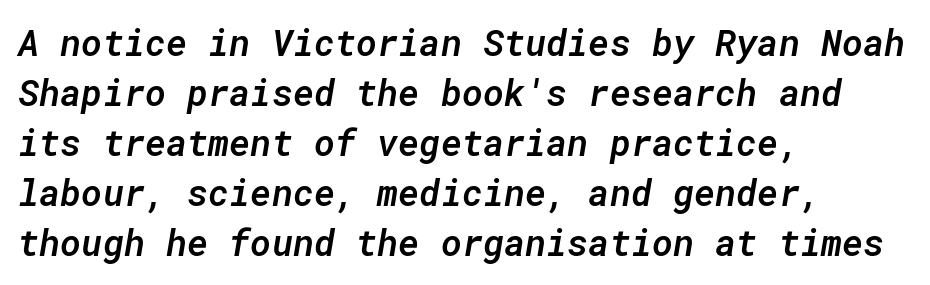
Q: Is the text bold? A: Semi-bold.
Q: Is the text italic (slanted)? A: Yes, it leans right by about 10 degrees.
Q: Is the text underlined? A: No.
Q: How is the paragraph aligned? A: Left-aligned.
Q: Is the spacing between letters normal or unusually wide? A: Normal.
Q: Is the spacing between lines tight, normal or loose? A: Normal.
Q: Width (condensed, normal, or wide)? A: Normal.
Q: Stroke contrast? A: Low.
Q: x-height? A: Medium.
Q: Monospaced? A: Yes.
